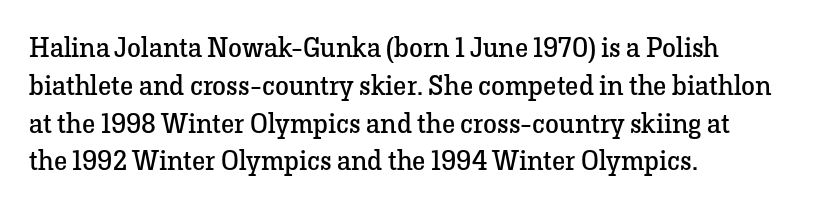
{"serif": "yes", "italic": "no", "bold": "no", "weight": "regular", "width": "normal", "stroke_contrast": "low", "x_height": "medium", "monospaced": "no", "underline": "no", "align": "left", "line_spacing": "normal", "line_spacing_ratio": 1.35, "letter_spacing": "normal", "letter_spacing_em": 0.0, "glyph_px": 28}
